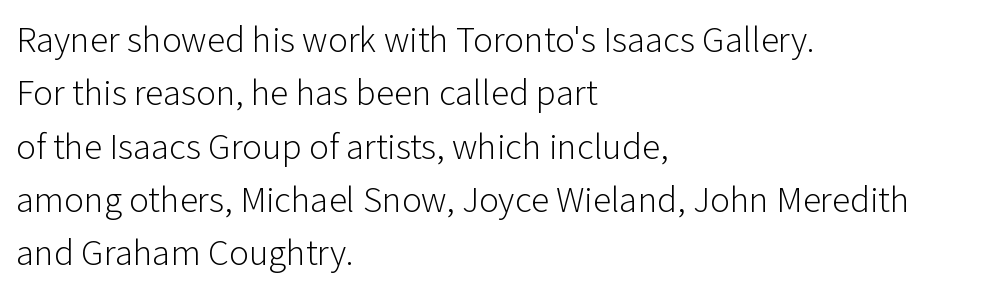
Q: Is the text bold? A: No.
Q: Is the text italic (slanted)? A: No, it is upright.
Q: Is the typeface a serif or a sans-serif typeface? A: Sans-serif.
Q: Is the text underlined? A: No.
Q: How is the paragraph aligned? A: Left-aligned.
Q: Is the spacing between letters normal or unusually wide? A: Normal.
Q: Is the spacing between lines tight, normal or loose? A: Normal.
Q: Width (condensed, normal, or wide)? A: Normal.
Q: Stroke contrast? A: Low.
Q: x-height? A: Medium.
Q: Monospaced? A: No.
